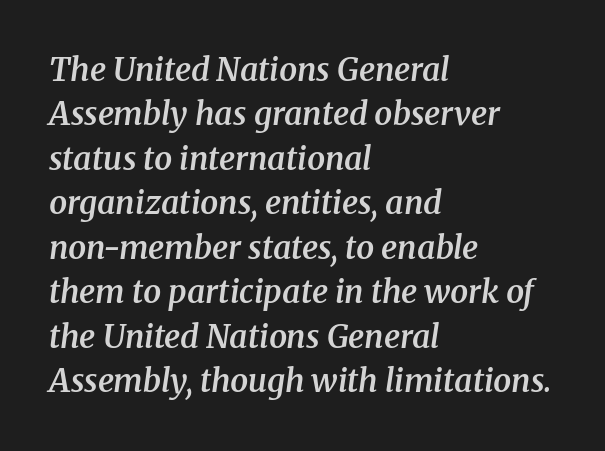
It's the slanting kind of type. Baseline-to-baseline distance is the conventional proportion of letter height. A student would call this left alignment; a typographer would say flush left, rag right. This sample has the flowing, uneven cadence of proportional lettering. Students, note that the glyphs here touch the page at normal intervals.
